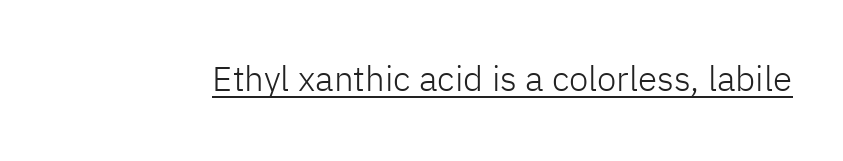
The image shows 35 px light sans-serif type, upright; set normal letter spacing, underlined; low stroke contrast and a medium x-height.
